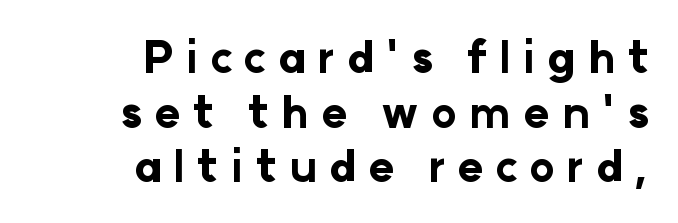
Descenders are the only things crossing below the line. The letters are bold, with thick, heavy strokes. Students, note that the glyphs here are deliberately spaced far apart. Spacing verdict: proportional, widths tailored to each character.
